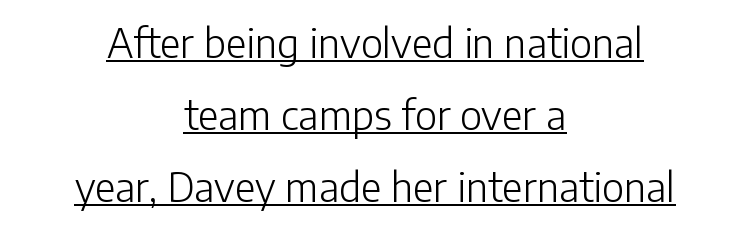
Q: Is the text bold? A: No.
Q: Is the text italic (slanted)? A: No, it is upright.
Q: Is the typeface a serif or a sans-serif typeface? A: Sans-serif.
Q: Is the text underlined? A: Yes.
Q: How is the paragraph aligned? A: Centered.
Q: Is the spacing between letters normal or unusually wide? A: Normal.
Q: Width (condensed, normal, or wide)? A: Normal.
Q: Stroke contrast? A: Low.
Q: x-height? A: Medium.
Q: Monospaced? A: No.
